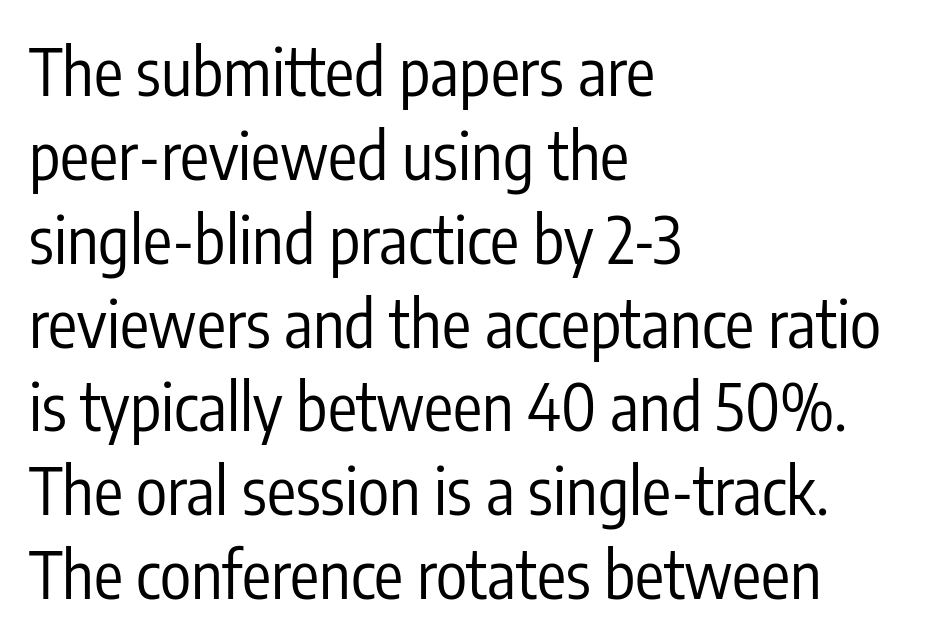
All the whitespace from short lines collects on the right. Nope, not italic — everything's standing straight. Just letters on the line, the space beneath them empty. These lines keep a tight, regular rhythm from letter to letter.
